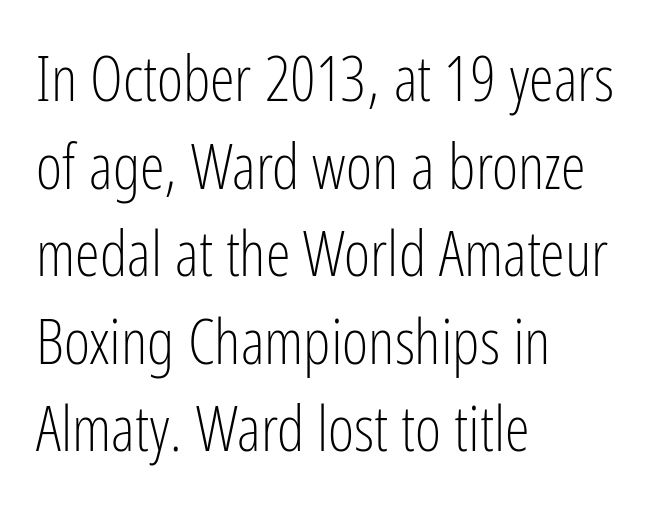
{"serif": "no", "italic": "no", "bold": "no", "weight": "light", "width": "condensed", "stroke_contrast": "low", "x_height": "medium", "monospaced": "no", "underline": "no", "align": "left", "line_spacing": "normal", "line_spacing_ratio": 1.39, "letter_spacing": "normal", "letter_spacing_em": 0.0, "glyph_px": 63}
